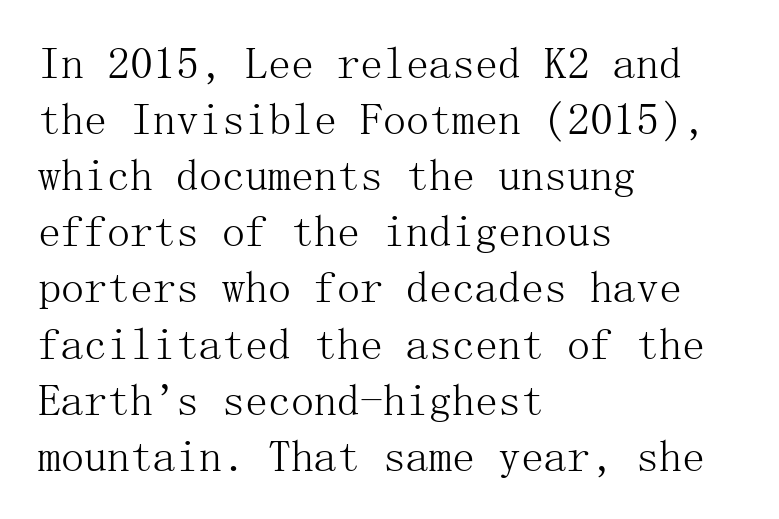
Small tapered or slab feet sit at the stroke ends, so this counts as serif. Line beginnings align vertically; line endings do not. Weight: regular or lighter. The passage shown is not underscored anywhere.
